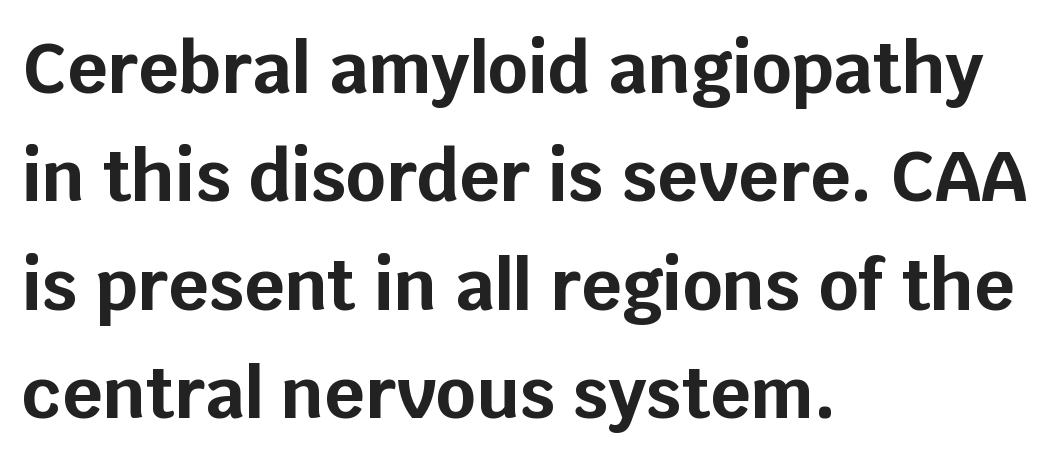
{"serif": "no", "italic": "no", "bold": "yes", "weight": "bold", "width": "normal", "stroke_contrast": "low", "x_height": "large", "monospaced": "no", "underline": "no", "align": "left", "line_spacing": "normal", "line_spacing_ratio": 1.55, "letter_spacing": "normal", "letter_spacing_em": 0.0, "glyph_px": 70}
